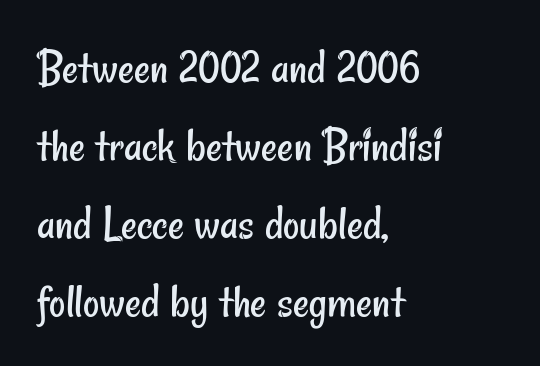
The passage shown has conventional tracking throughout. Unbolded letterforms with no extra heft. Summary of vertical rhythm: regular, with standard interline spacing. These lines are rendered in a variable-pitch font. Clear beneath every line of the passage. Is the block centered? No — it sits flush against the left margin.
